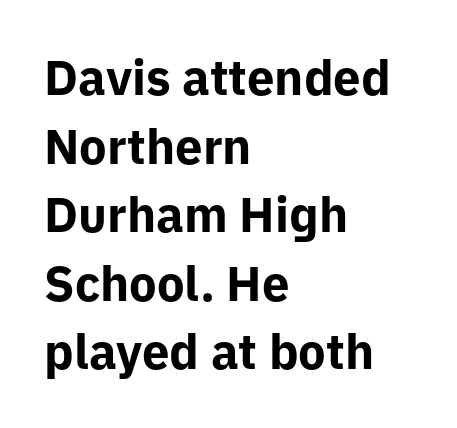
Varying glyph widths throughout — classic text-font behaviour. Compared with a centered layout, this one pins lines to the left instead. Spacing between characters is what you'd get straight out of the box. Stroke terminals: plain, sans-serif.
